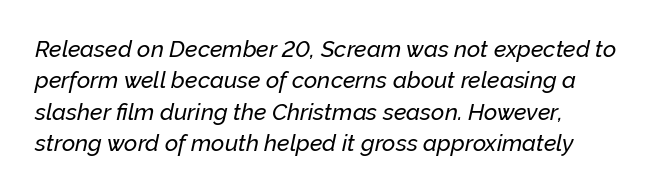
Q: Is the text italic (slanted)? A: Yes, it leans right by about 12 degrees.
Q: Is the text underlined? A: No.
Q: How is the paragraph aligned? A: Left-aligned.
Q: Is the spacing between letters normal or unusually wide? A: Normal.
Q: Is the spacing between lines tight, normal or loose? A: Normal.
